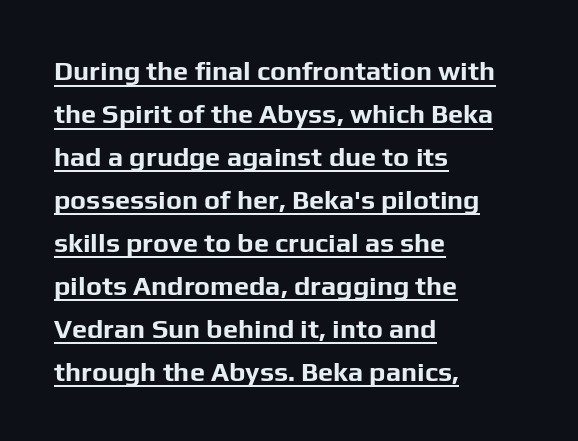
The image shows 27 px bold type, upright; set left-aligned, normal line spacing (1.59x), normal letter spacing, underlined.
